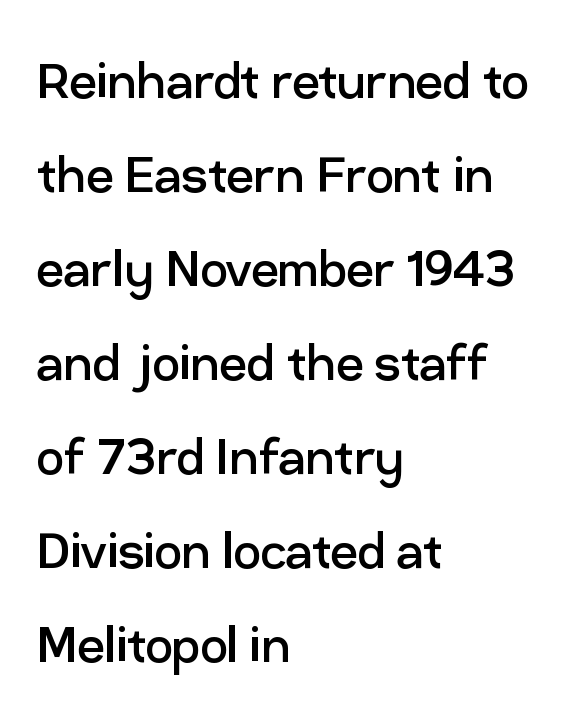
The image shows 61 px regular-weight sans-serif type, upright; set left-aligned, normal line spacing (1.54x), normal letter spacing, not underlined; low stroke contrast and a medium x-height.
